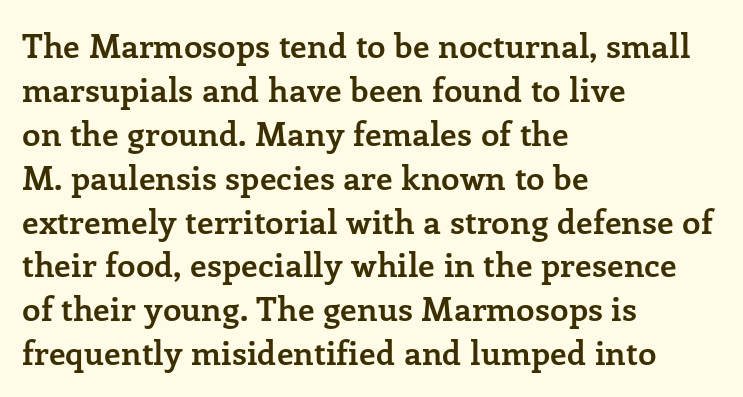
The image shows 33 px semibold serif type, upright; set left-aligned, normal line spacing (1.33x), normal letter spacing, not underlined; low stroke contrast and a medium x-height.
